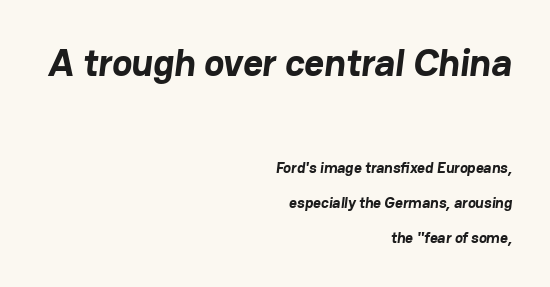
{"serif": "no", "bold": "yes", "weight": "bold", "width": "normal", "stroke_contrast": "low", "x_height": "medium", "monospaced": "no", "underline": "no", "align": "right", "line_spacing": "loose", "line_spacing_ratio": 2.35, "letter_spacing": "normal", "letter_spacing_em": 0.0, "larger_block": "first", "size_ratio": 2.53, "glyph_px": 38}
